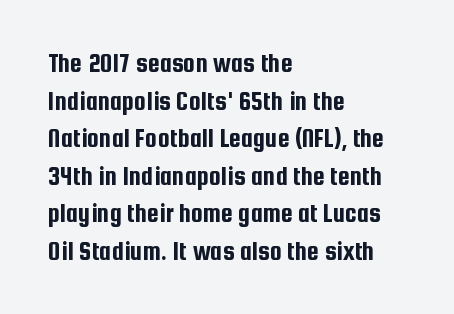
Q: Is the text italic (slanted)? A: No, it is upright.
Q: Is the text underlined? A: No.
Q: How is the paragraph aligned? A: Left-aligned.
Q: Is the spacing between letters normal or unusually wide? A: Normal.
Q: Is the spacing between lines tight, normal or loose? A: Normal.
